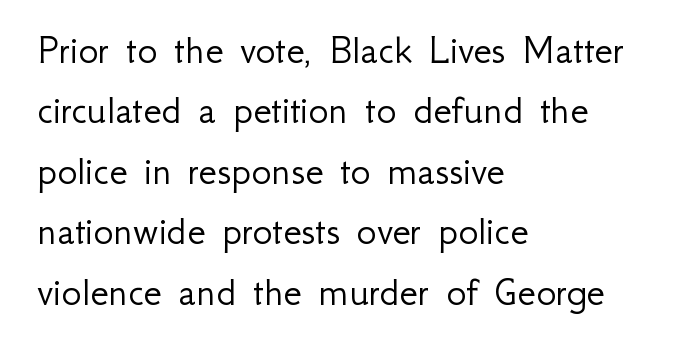
Q: Is the text bold? A: No.
Q: Is the text italic (slanted)? A: No, it is upright.
Q: Is the typeface a serif or a sans-serif typeface? A: Sans-serif.
Q: Is the text underlined? A: No.
Q: How is the paragraph aligned? A: Left-aligned.
Q: Is the spacing between letters normal or unusually wide? A: Normal.
Q: Is the spacing between lines tight, normal or loose? A: Normal.
Q: Width (condensed, normal, or wide)? A: Normal.
Q: Stroke contrast? A: Low.
Q: x-height? A: Small.
Q: Monospaced? A: No.
